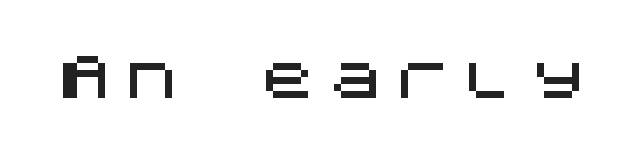
Stroke terminals: plain, sans-serif. The gaps between neighbouring characters are conspicuously large. Ascenders rise straight up at ninety degrees. Descenders hang freely into open space.
